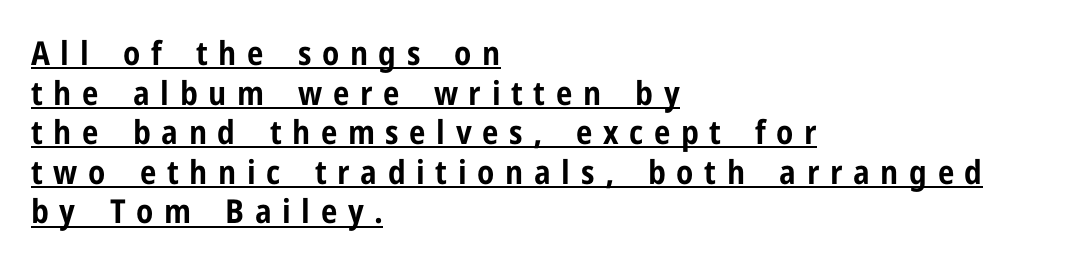
{"serif": "no", "italic": "no", "bold": "yes", "weight": "bold", "width": "condensed", "stroke_contrast": "low", "x_height": "medium", "monospaced": "no", "underline": "yes", "align": "left", "line_spacing_ratio": 1.2, "letter_spacing": "wide", "letter_spacing_em": 0.32, "glyph_px": 33}
